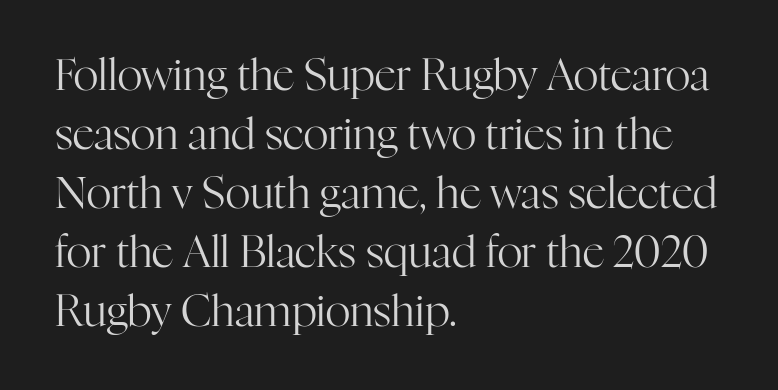
Q: Is the text bold? A: No.
Q: Is the text italic (slanted)? A: No, it is upright.
Q: Is the typeface a serif or a sans-serif typeface? A: Serif.
Q: Is the text underlined? A: No.
Q: How is the paragraph aligned? A: Left-aligned.
Q: Is the spacing between letters normal or unusually wide? A: Normal.
Q: Is the spacing between lines tight, normal or loose? A: Normal.
Q: Width (condensed, normal, or wide)? A: Normal.
Q: Stroke contrast? A: High.
Q: x-height? A: Medium.
Q: Monospaced? A: No.
